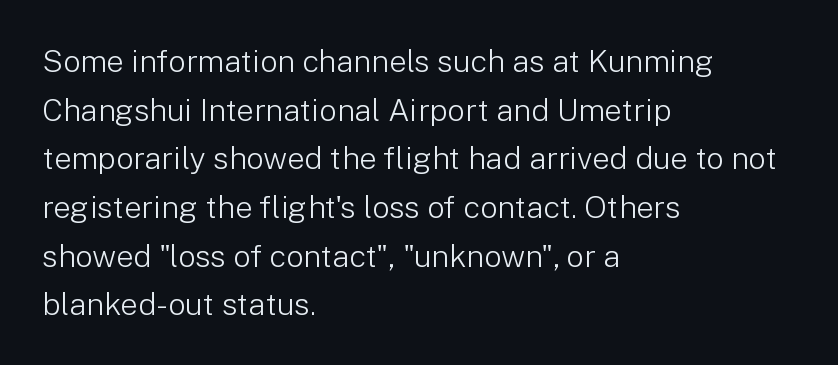
This rendering leaves character spacing at its baseline value. Is the type heavy? It reads as light-to-regular instead. A normal amount of white space separates one row of letters from the next. The letters advance in unequal steps, a hallmark of proportional type. The rendering shows plain stroke endings on the letterforms — a sans-serif design. Characters remain perfectly vertical along every line.
